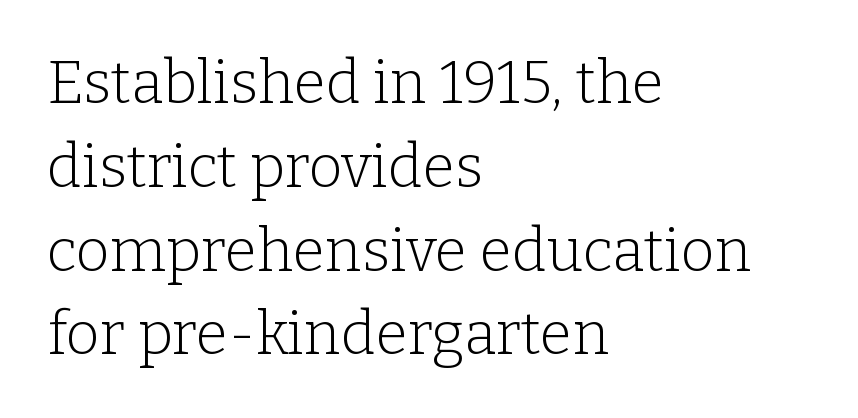
{"serif": "yes", "italic": "no", "bold": "no", "weight": "light", "width": "normal", "stroke_contrast": "low", "x_height": "medium", "monospaced": "no", "underline": "no", "align": "left", "line_spacing": "normal", "line_spacing_ratio": 1.42, "letter_spacing": "normal", "letter_spacing_em": 0.0, "glyph_px": 59}
